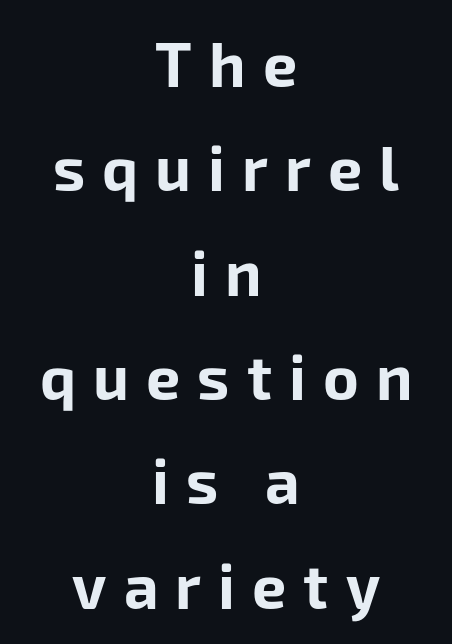
Q: Is the text bold? A: Yes.
Q: Is the text italic (slanted)? A: No, it is upright.
Q: Is the typeface a serif or a sans-serif typeface? A: Sans-serif.
Q: Is the text underlined? A: No.
Q: How is the paragraph aligned? A: Centered.
Q: Is the spacing between letters normal or unusually wide? A: Unusually wide.
Q: Width (condensed, normal, or wide)? A: Normal.
Q: Stroke contrast? A: Low.
Q: x-height? A: Medium.
Q: Monospaced? A: No.
